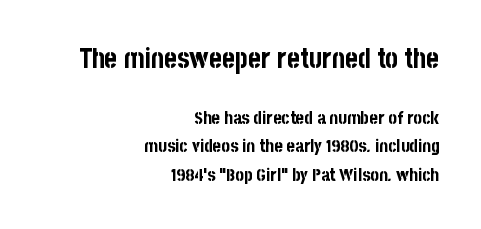
{"italic": "no", "bold": "yes", "underline": "no", "align": "right", "line_spacing": "normal", "line_spacing_ratio": 1.59, "letter_spacing": "normal", "letter_spacing_em": 0.0, "larger_block": "first", "size_ratio": 1.5, "glyph_px": 27}
